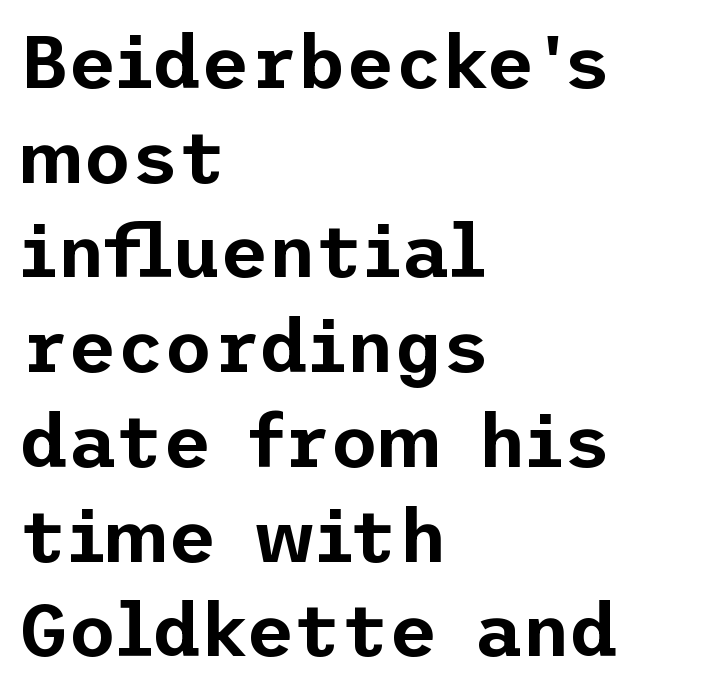
The image shows 74 px sans-serif type, upright; set left-aligned, normal line spacing (1.28x), normal letter spacing, not underlined; low stroke contrast and a medium x-height.
